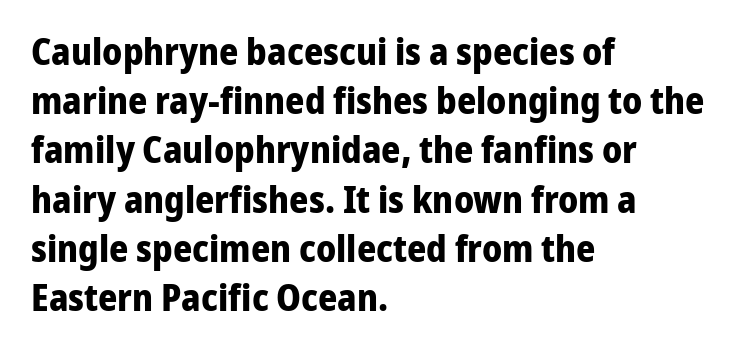
The image shows 37 px bold sans-serif type, upright; set left-aligned, normal line spacing (1.33x), normal letter spacing, not underlined; low stroke contrast and a medium x-height.
